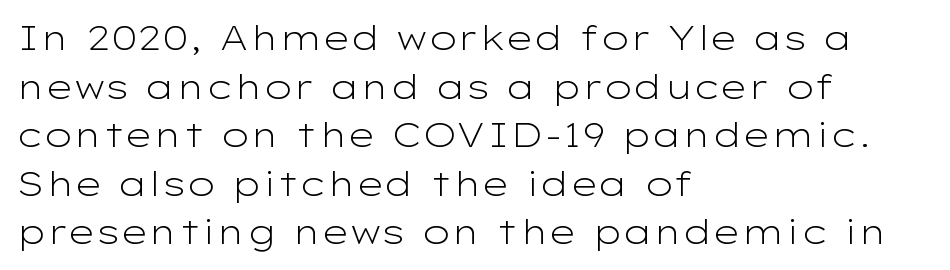
{"serif": "no", "italic": "no", "bold": "no", "weight": "light", "width": "wide", "stroke_contrast": "low", "x_height": "medium", "monospaced": "no", "underline": "no", "align": "left", "line_spacing": "normal", "line_spacing_ratio": 1.43, "letter_spacing": "normal", "letter_spacing_em": 0.0, "glyph_px": 34}
